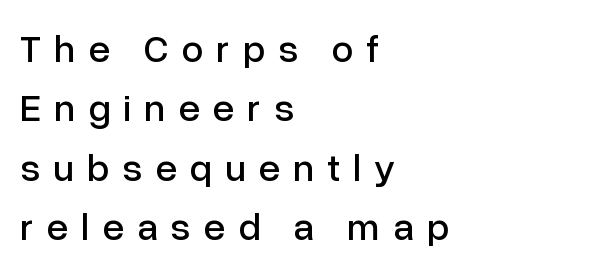
{"serif": "no", "italic": "no", "width": "normal", "stroke_contrast": "low", "x_height": "medium", "monospaced": "no", "underline": "no", "align": "left", "line_spacing": "normal", "line_spacing_ratio": 1.52, "letter_spacing": "wide", "letter_spacing_em": 0.33, "glyph_px": 39}
